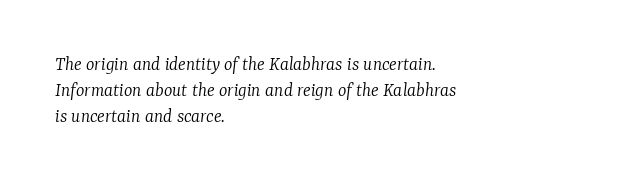
{"italic": "yes", "lean": "right", "slant_degrees": 7, "bold": "no", "underline": "no", "align": "left", "line_spacing": "normal", "line_spacing_ratio": 1.31, "letter_spacing": "normal", "letter_spacing_em": 0.0, "glyph_px": 20}
